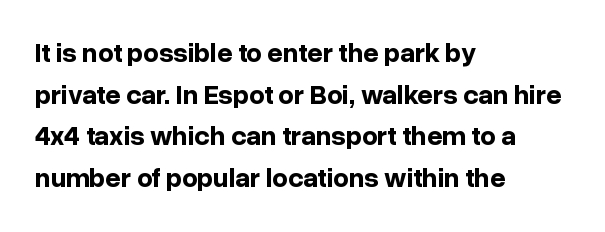
{"italic": "no", "bold": "yes", "underline": "no", "align": "left", "line_spacing": "normal", "line_spacing_ratio": 1.54, "letter_spacing": "normal", "letter_spacing_em": 0.0, "glyph_px": 27}
